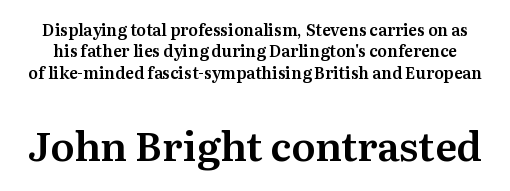
What stands out about the letter spacing? Nothing — it is the standard amount. Only glyphs here, with clear space below each row. How would I describe the line gaps? Plain and ordinary. Character size in the trailing block exceeds that of the leading block.
